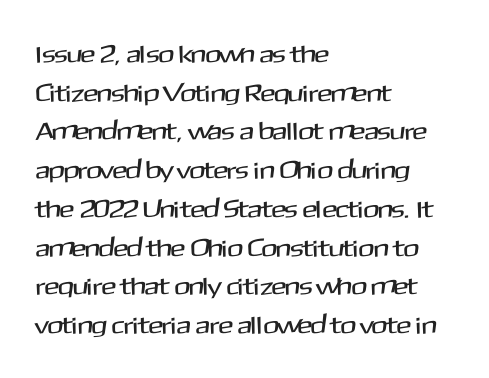
Q: Is the text italic (slanted)? A: No, it is upright.
Q: Is the text underlined? A: No.
Q: How is the paragraph aligned? A: Left-aligned.
Q: Is the spacing between letters normal or unusually wide? A: Normal.
Q: Is the spacing between lines tight, normal or loose? A: Normal.
